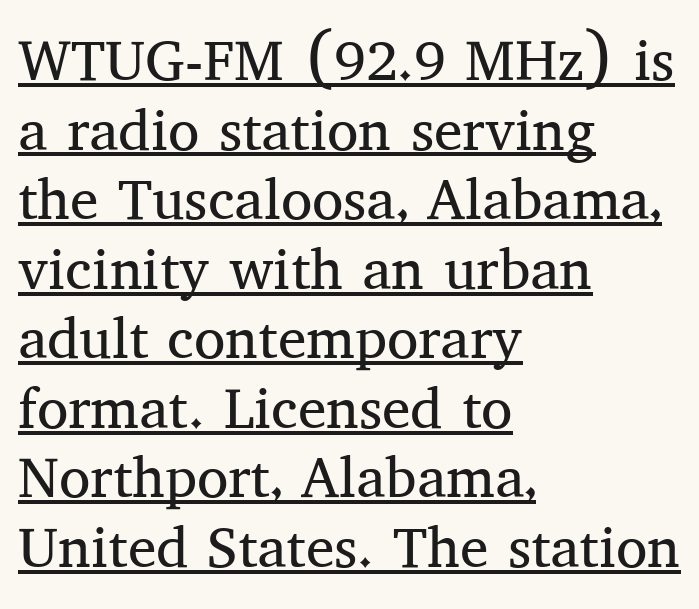
The image shows 57 px regular-weight serif type, upright; set left-aligned, line spacing 1.22x, normal letter spacing, underlined; medium stroke contrast and a medium x-height.
